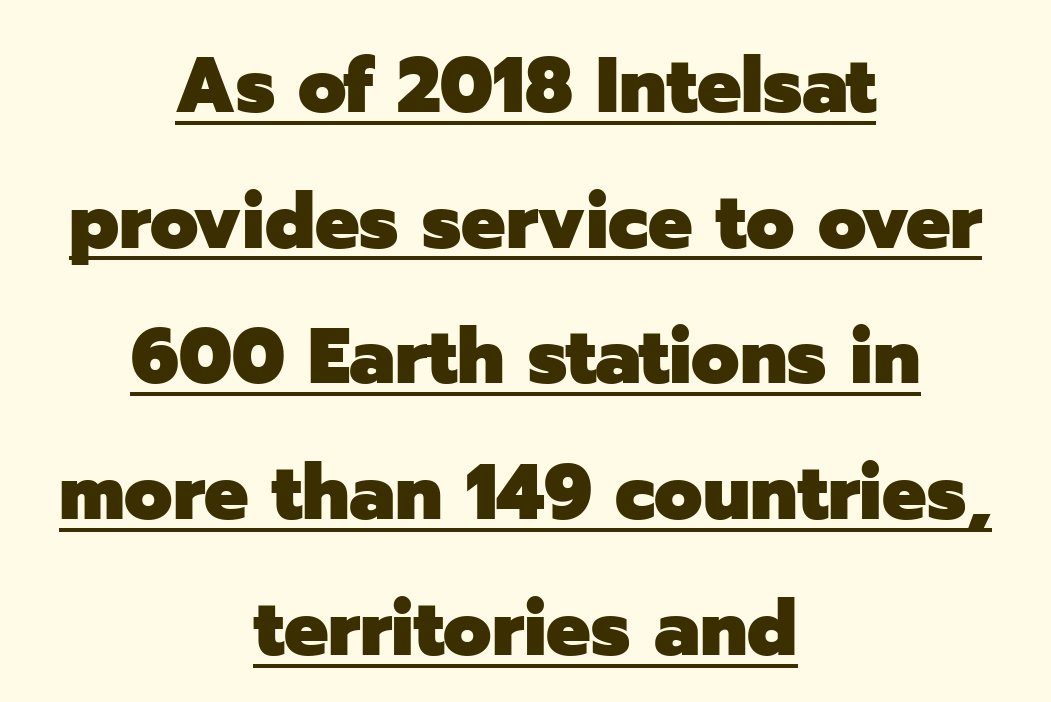
Do the letters lean? They stand straight. Underlining? Definitely there. Chunky letters — that's bold for sure. Does the type have serifs? No, each stem ends abruptly. The rendering keeps characters at their native spacing. Is this a fixed-width face? No — the glyphs have proportional, varying widths.
